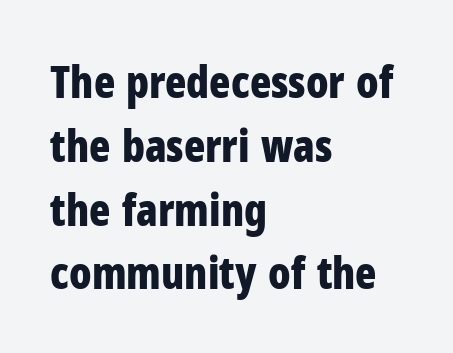
The image shows 44 px bold, condensed sans-serif type, upright; set left-aligned, normal line spacing (1.45x), normal letter spacing, not underlined; low stroke contrast and a medium x-height.
